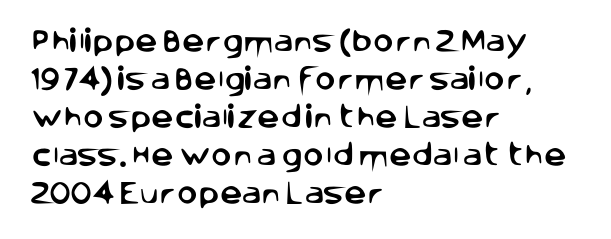
Plain, unruled lines of type. Each word holds together tightly as a unit, with standard inter-letter gaps. Every row of glyphs begins at an identical x-position on the left. Leading matches the norm, producing a regular column.
